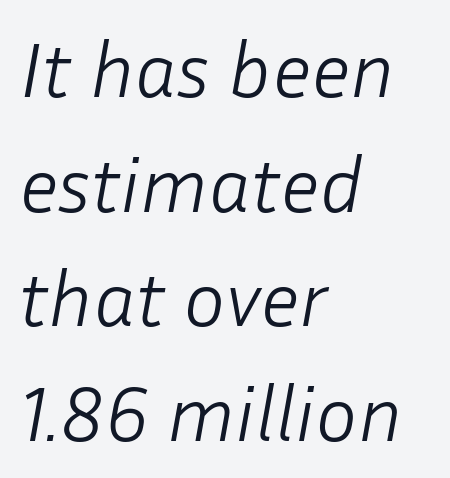
{"italic": "yes", "lean": "right", "slant_degrees": 10, "bold": "no", "weight": "light", "width": "normal", "stroke_contrast": "low", "x_height": "medium", "monospaced": "no", "underline": "no", "align": "left", "line_spacing": "normal", "line_spacing_ratio": 1.45, "letter_spacing": "normal", "letter_spacing_em": 0.0, "glyph_px": 79}
